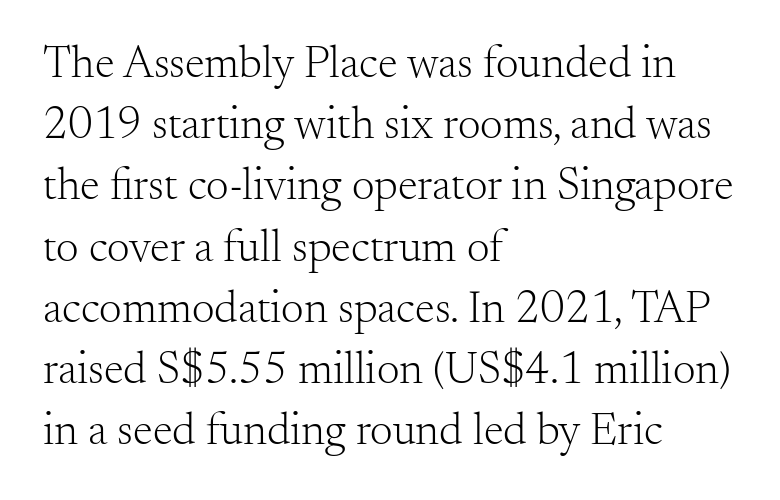
The image shows 45 px light serif type, upright; set left-aligned, normal line spacing (1.36x), normal letter spacing, not underlined; medium stroke contrast and a small x-height.
